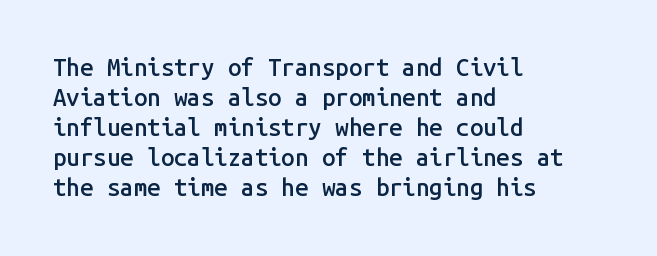
The image shows 24 px text type, upright; set left-aligned, normal line spacing (1.25x), normal letter spacing, not underlined.
